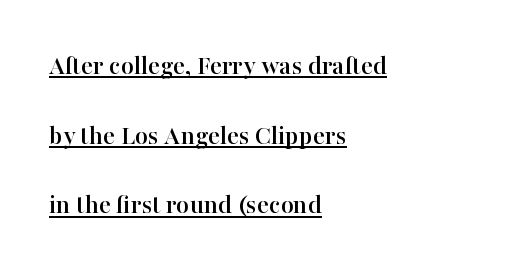
Q: Is the text italic (slanted)? A: No, it is upright.
Q: Is the typeface a serif or a sans-serif typeface? A: Serif.
Q: Is the text underlined? A: Yes.
Q: How is the paragraph aligned? A: Left-aligned.
Q: Is the spacing between letters normal or unusually wide? A: Normal.
Q: Is the spacing between lines tight, normal or loose? A: Loose.
Q: Width (condensed, normal, or wide)? A: Normal.
Q: Stroke contrast? A: High.
Q: x-height? A: Medium.
Q: Monospaced? A: No.
